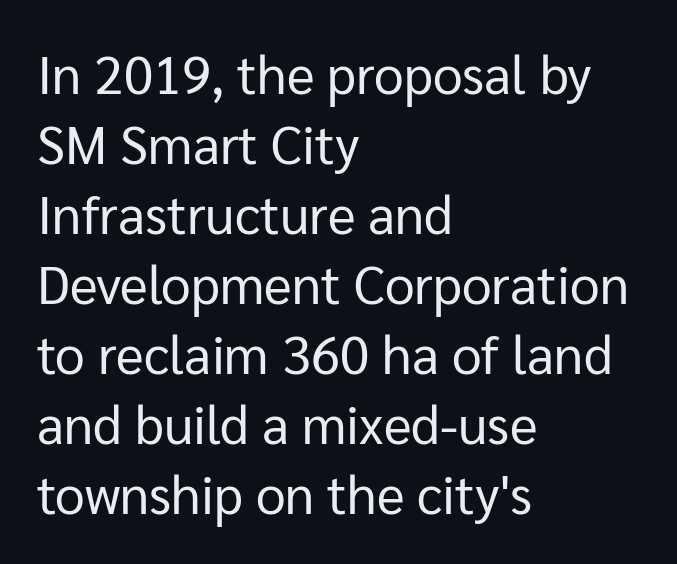
{"serif": "no", "italic": "no", "bold": "no", "weight": "regular", "width": "normal", "stroke_contrast": "low", "x_height": "medium", "monospaced": "no", "underline": "no", "align": "left", "line_spacing": "normal", "line_spacing_ratio": 1.32, "letter_spacing": "normal", "letter_spacing_em": 0.0, "glyph_px": 53}
